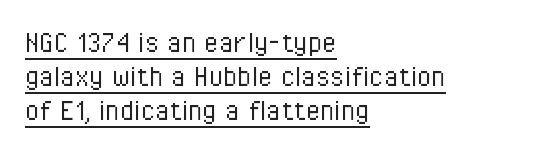
Q: Is the text bold? A: No.
Q: Is the text italic (slanted)? A: No, it is upright.
Q: Is the typeface a serif or a sans-serif typeface? A: Sans-serif.
Q: Is the text underlined? A: Yes.
Q: How is the paragraph aligned? A: Left-aligned.
Q: Is the spacing between letters normal or unusually wide? A: Normal.
Q: Is the spacing between lines tight, normal or loose? A: Tight.
Q: Width (condensed, normal, or wide)? A: Condensed.
Q: Stroke contrast? A: Low.
Q: x-height? A: Medium.
Q: Monospaced? A: No.
